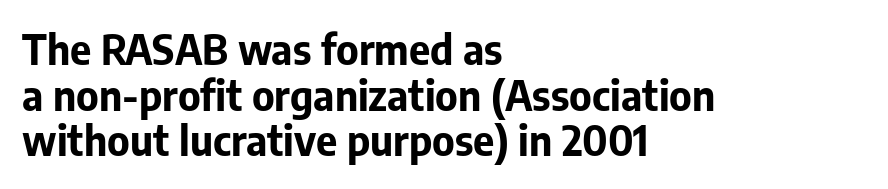
{"serif": "no", "italic": "no", "bold": "yes", "weight": "bold", "width": "normal", "stroke_contrast": "low", "x_height": "medium", "monospaced": "no", "underline": "no", "align": "left", "line_spacing": "tight", "line_spacing_ratio": 1.11, "letter_spacing": "normal", "letter_spacing_em": 0.0, "glyph_px": 41}
